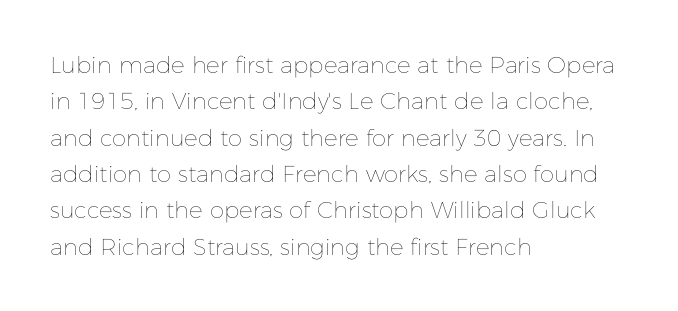
Compared with typical paragraphs, the rows here are spaced about the same. The letterforms sit at book weight or below. Ascenders rise straight up at ninety degrees. The lines are quadded left. Check the space under the baseline: it is left empty. Tracking value appears to be zero — textbook default spacing.
